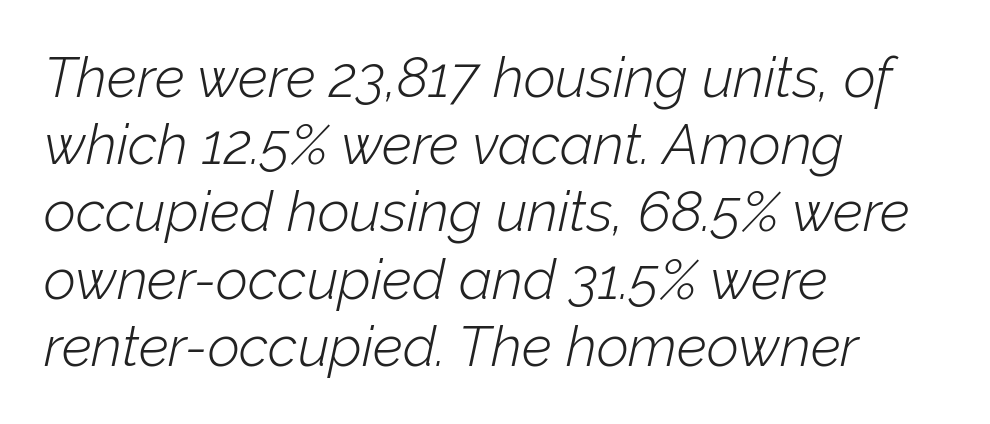
How are the letters spaced? Ordinarily, with no added tracking. These lines are set flush left with a ragged right edge. The rendering applies a slant to the glyphs. Underline: absent. The cut favours lightness, reaching ordinary text weight at its darkest. The rendering uses natural spacing where letterforms have individual widths.
